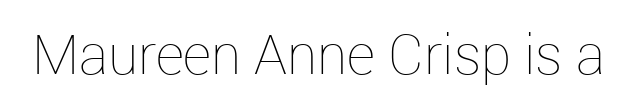
{"italic": "no", "bold": "no", "weight": "thin", "width": "normal", "stroke_contrast": "low", "x_height": "medium", "monospaced": "no", "underline": "no", "letter_spacing": "normal", "letter_spacing_em": 0.0, "glyph_px": 55}
